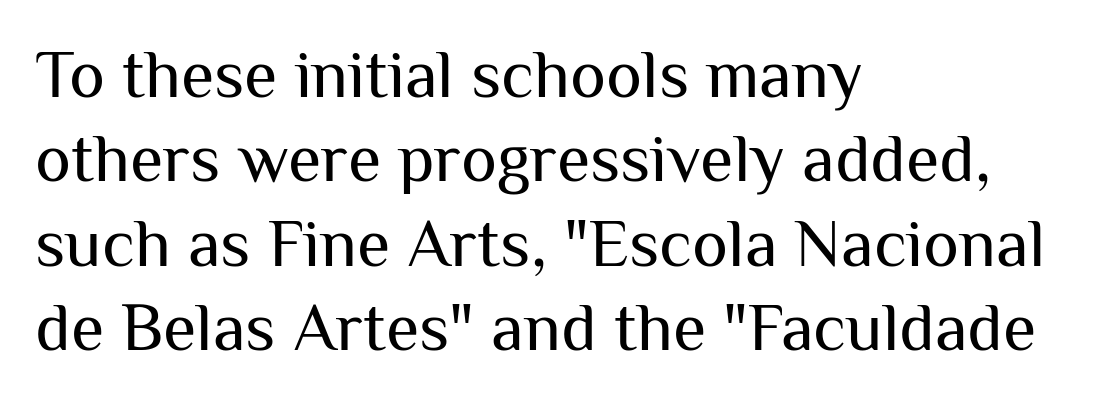
I'd call this a sans setting — the letters go barefoot. Where is the straight margin? On the left. Character widths vary here, with narrow letters taking less room than wide ones. Between one letter and the next there's only the usual sliver of space.
